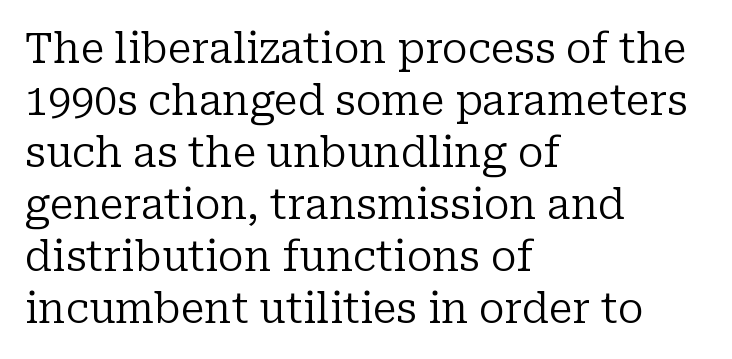
Q: Is the text bold? A: No.
Q: Is the text italic (slanted)? A: No, it is upright.
Q: Is the typeface a serif or a sans-serif typeface? A: Serif.
Q: Is the text underlined? A: No.
Q: How is the paragraph aligned? A: Left-aligned.
Q: Is the spacing between letters normal or unusually wide? A: Normal.
Q: Is the spacing between lines tight, normal or loose? A: Normal.
Q: Width (condensed, normal, or wide)? A: Normal.
Q: Stroke contrast? A: Low.
Q: x-height? A: Medium.
Q: Monospaced? A: No.
